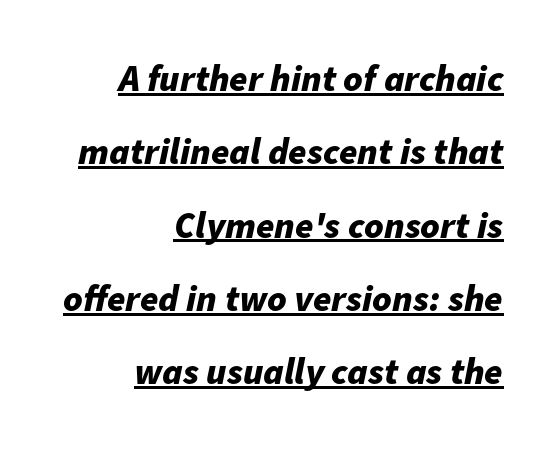
Q: Is the text bold? A: Yes.
Q: Is the text italic (slanted)? A: Yes, it leans right by about 11 degrees.
Q: Is the text underlined? A: Yes.
Q: How is the paragraph aligned? A: Right-aligned.
Q: Is the spacing between letters normal or unusually wide? A: Normal.
Q: Is the spacing between lines tight, normal or loose? A: Loose.
Q: Width (condensed, normal, or wide)? A: Normal.
Q: Stroke contrast? A: Low.
Q: x-height? A: Medium.
Q: Monospaced? A: No.
